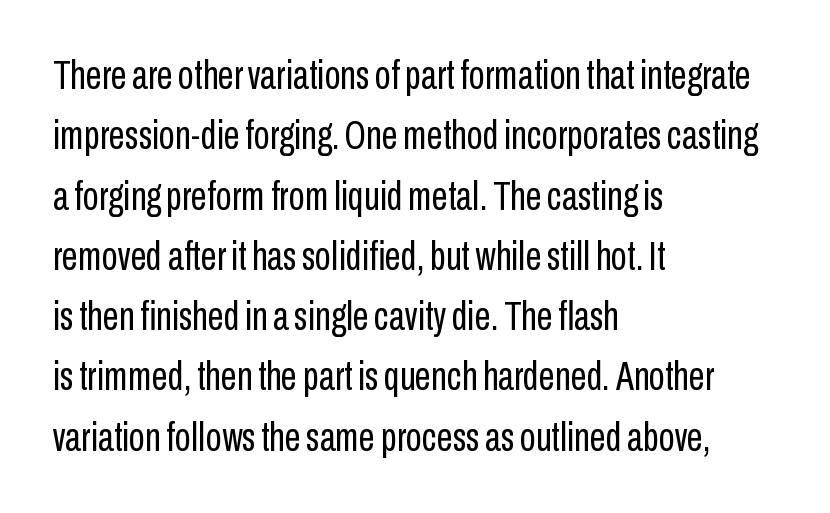
{"serif": "no", "italic": "no", "bold": "no", "weight": "regular", "width": "condensed", "stroke_contrast": "low", "x_height": "medium", "monospaced": "no", "underline": "no", "align": "left", "line_spacing": "normal", "line_spacing_ratio": 1.47, "letter_spacing": "normal", "letter_spacing_em": 0.0, "glyph_px": 41}
